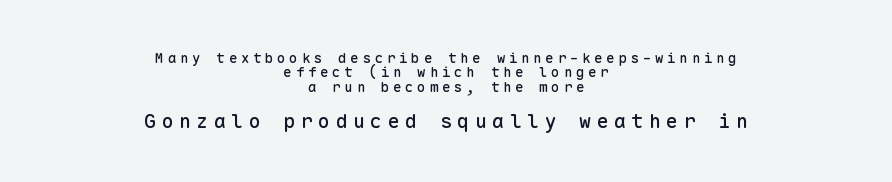
The image shows 20 px text type, upright; set centered, tight line spacing (1.02x), unusually wide letter spacing (+0.27 em), not underlined; the second (bottom) block is 1.43x larger.
